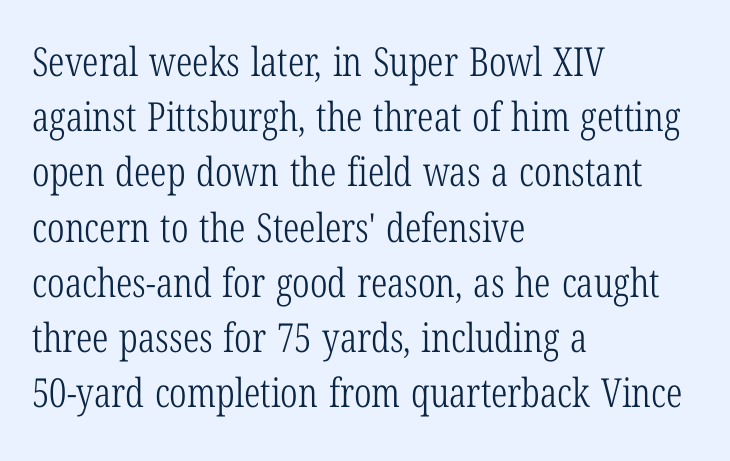
The image shows 40 px light, condensed serif type, upright; set left-aligned, normal line spacing (1.38x), normal letter spacing, not underlined; low stroke contrast and a medium x-height.
